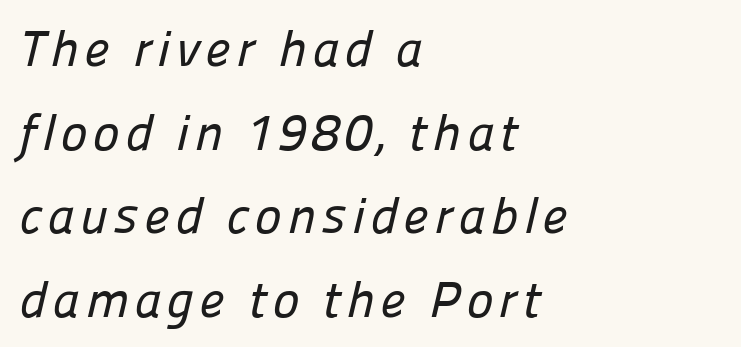
Q: Is the typeface a serif or a sans-serif typeface? A: Sans-serif.
Q: Is the text underlined? A: No.
Q: How is the paragraph aligned? A: Left-aligned.
Q: Is the spacing between lines tight, normal or loose? A: Normal.
Q: Width (condensed, normal, or wide)? A: Normal.
Q: Stroke contrast? A: Low.
Q: x-height? A: Medium.
Q: Monospaced? A: No.
